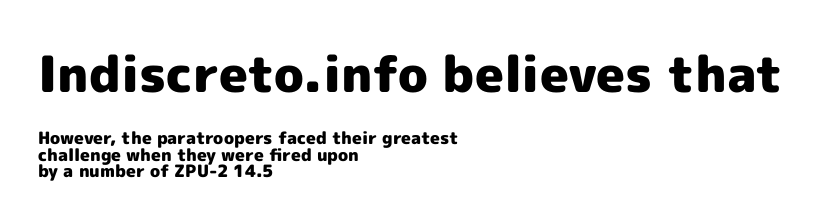
The image shows 50 px heavy sans-serif type, upright; set left-aligned, tight line spacing (0.95x), normal letter spacing, not underlined; the first (top) block is 2.94x larger; a medium x-height.
